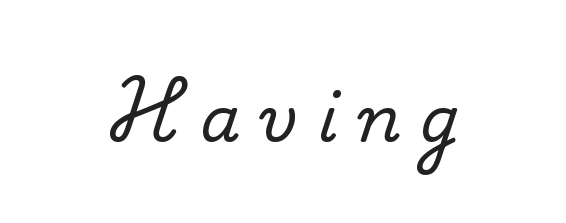
Think of a printed novel: that variable character pitch is what you see here. No chunkiness to these letters — they're not bold. Honestly, the letter spacing is so wide it's the main thing you notice. Regarding serifs, this sample does without them. The passage shown is not underscored anywhere.
